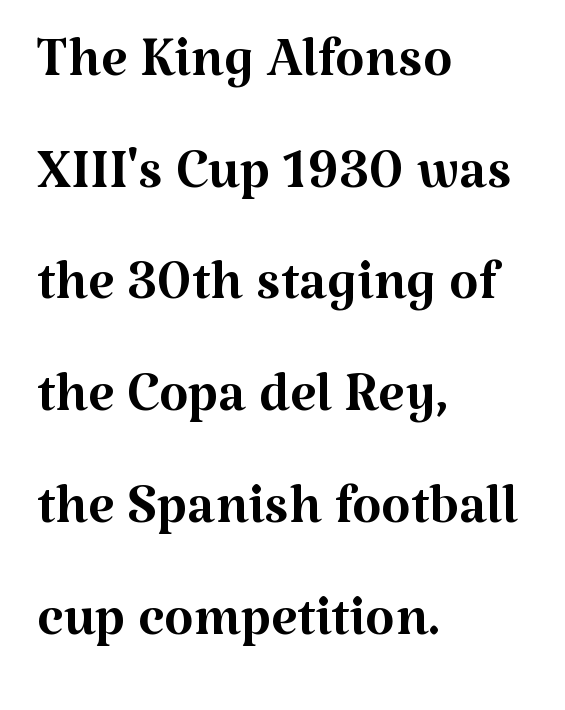
Q: Is the text bold? A: No.
Q: Is the text italic (slanted)? A: No, it is upright.
Q: Is the typeface a serif or a sans-serif typeface? A: Serif.
Q: Is the text underlined? A: No.
Q: How is the paragraph aligned? A: Left-aligned.
Q: Is the spacing between letters normal or unusually wide? A: Normal.
Q: Is the spacing between lines tight, normal or loose? A: Normal.
Q: Width (condensed, normal, or wide)? A: Normal.
Q: Stroke contrast? A: Medium.
Q: x-height? A: Medium.
Q: Monospaced? A: No.
